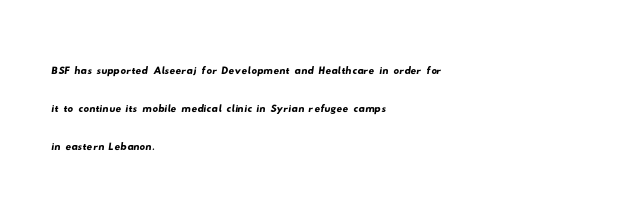
Q: Is the typeface a serif or a sans-serif typeface? A: Sans-serif.
Q: Is the text underlined? A: No.
Q: How is the paragraph aligned? A: Left-aligned.
Q: Is the spacing between letters normal or unusually wide? A: Normal.
Q: Is the spacing between lines tight, normal or loose? A: Normal.
Q: Width (condensed, normal, or wide)? A: Wide.
Q: Stroke contrast? A: Low.
Q: x-height? A: Small.
Q: Monospaced? A: No.
